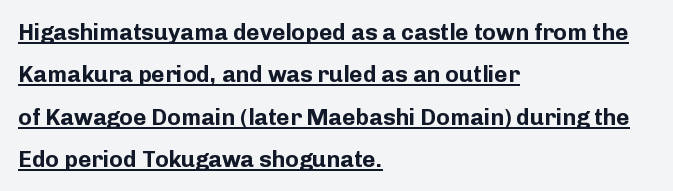
Q: Is the text bold? A: Yes.
Q: Is the text italic (slanted)? A: No, it is upright.
Q: Is the text underlined? A: Yes.
Q: How is the paragraph aligned? A: Left-aligned.
Q: Is the spacing between letters normal or unusually wide? A: Normal.
